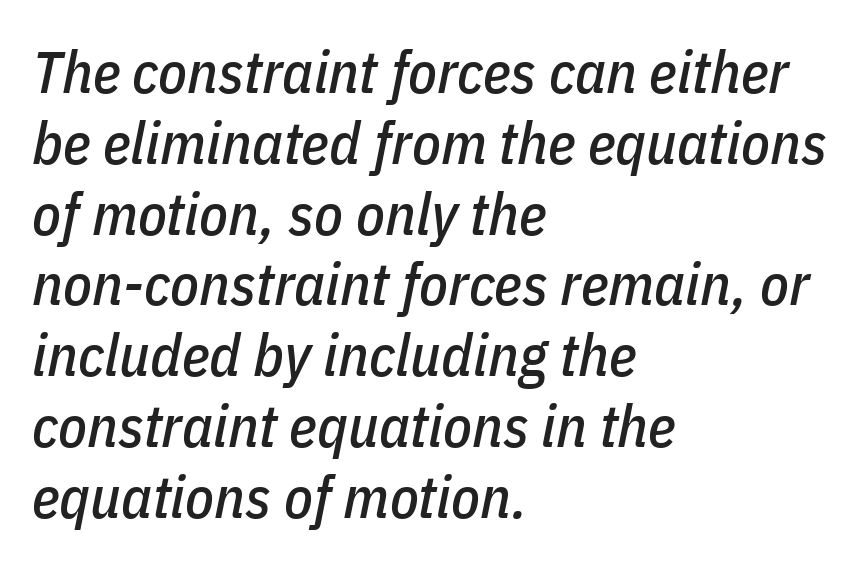
{"italic": "yes", "lean": "right", "slant_degrees": 11, "width": "condensed", "stroke_contrast": "low", "x_height": "medium", "monospaced": "no", "underline": "no", "align": "left", "line_spacing_ratio": 1.2, "letter_spacing": "normal", "letter_spacing_em": 0.0, "glyph_px": 59}
